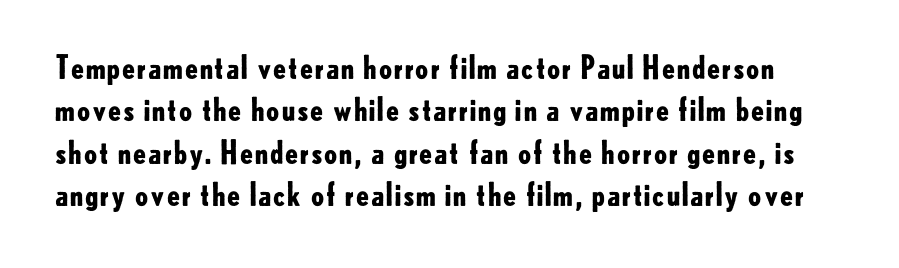
The image shows 31 px bold sans-serif type, upright; set normal line spacing (1.37x), normal letter spacing, not underlined; low stroke contrast and a small x-height.
